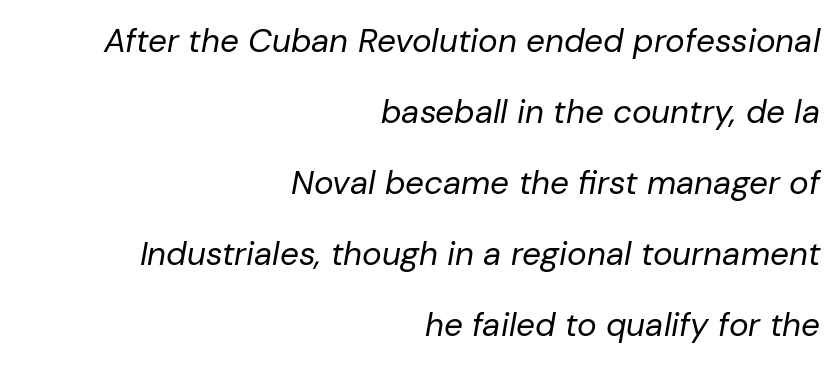
{"italic": "yes", "lean": "right", "slant_degrees": 10, "bold": "no", "weight": "regular", "width": "normal", "stroke_contrast": "low", "x_height": "medium", "monospaced": "no", "underline": "no", "align": "right", "line_spacing": "loose", "line_spacing_ratio": 2.15, "letter_spacing": "normal", "letter_spacing_em": 0.0, "glyph_px": 33}
